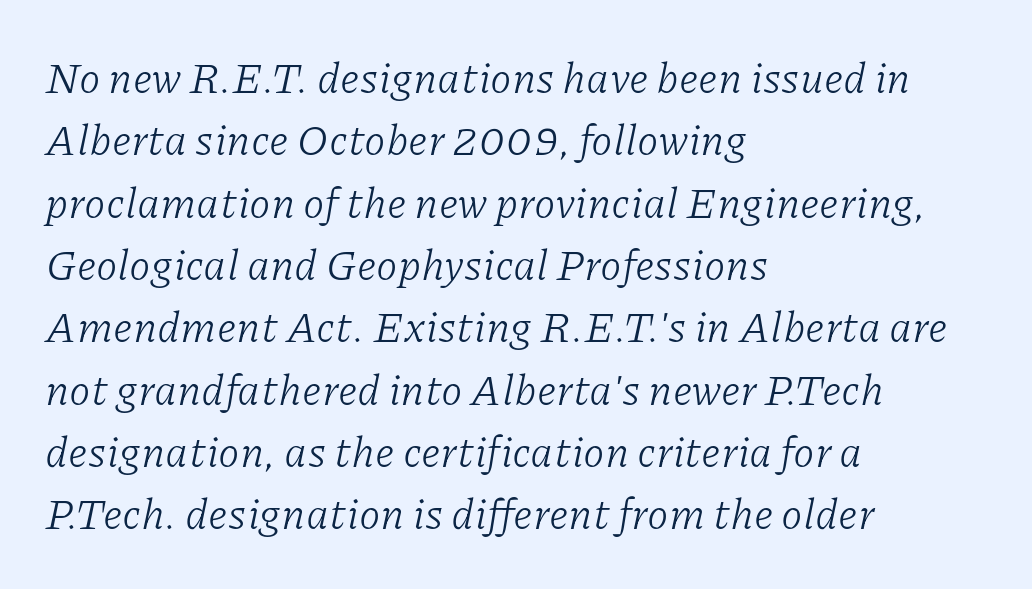
{"serif": "yes", "italic": "yes", "lean": "right", "slant_degrees": 11, "bold": "no", "weight": "light", "width": "normal", "stroke_contrast": "low", "x_height": "medium", "monospaced": "no", "underline": "no", "align": "left", "line_spacing": "normal", "line_spacing_ratio": 1.45, "letter_spacing": "normal", "letter_spacing_em": 0.0, "glyph_px": 43}
